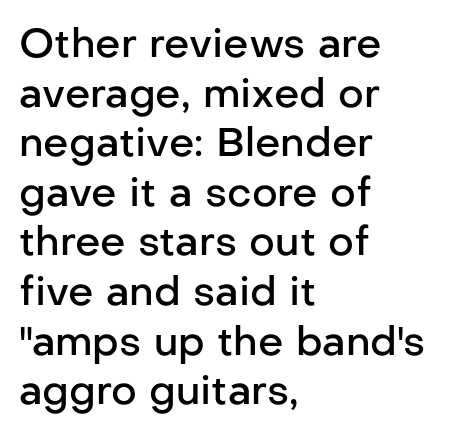
Q: Is the text bold? A: Semi-bold.
Q: Is the text italic (slanted)? A: No, it is upright.
Q: Is the typeface a serif or a sans-serif typeface? A: Sans-serif.
Q: Is the text underlined? A: No.
Q: How is the paragraph aligned? A: Left-aligned.
Q: Is the spacing between letters normal or unusually wide? A: Normal.
Q: Width (condensed, normal, or wide)? A: Normal.
Q: Stroke contrast? A: Low.
Q: x-height? A: Medium.
Q: Monospaced? A: No.
